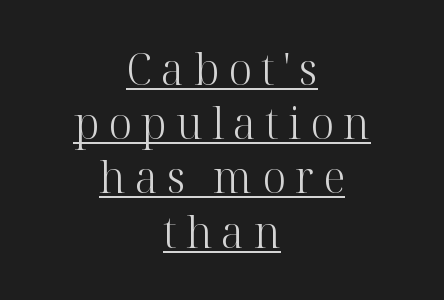
{"serif": "yes", "italic": "no", "bold": "no", "weight": "light", "width": "normal", "stroke_contrast": "high", "x_height": "medium", "monospaced": "no", "underline": "yes", "align": "center", "line_spacing": "normal", "line_spacing_ratio": 1.26, "letter_spacing": "wide", "letter_spacing_em": 0.21, "glyph_px": 43}
